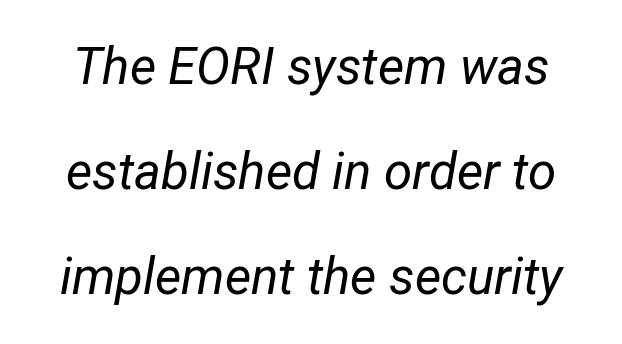
The image shows 51 px regular-weight, condensed type, italic (leaning right); set loose line spacing (2.06x), normal letter spacing, not underlined; low stroke contrast and a medium x-height.
